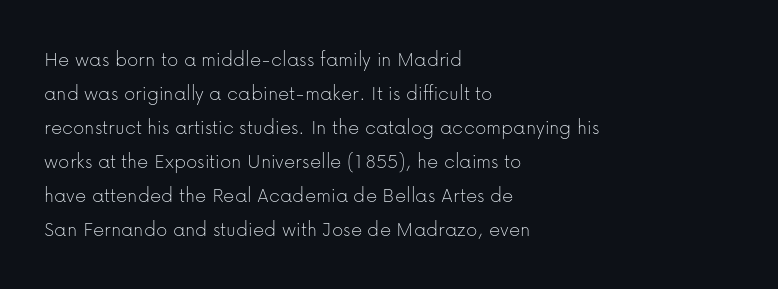
Q: Is the text bold? A: No.
Q: Is the text italic (slanted)? A: No, it is upright.
Q: Is the text underlined? A: No.
Q: How is the paragraph aligned? A: Left-aligned.
Q: Is the spacing between letters normal or unusually wide? A: Normal.
Q: Is the spacing between lines tight, normal or loose? A: Normal.
